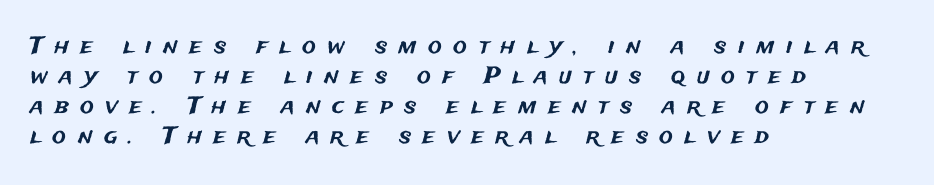
{"underline": "no", "align": "left", "line_spacing": "normal", "line_spacing_ratio": 1.31, "letter_spacing": "wide", "letter_spacing_em": 0.5, "glyph_px": 23}
